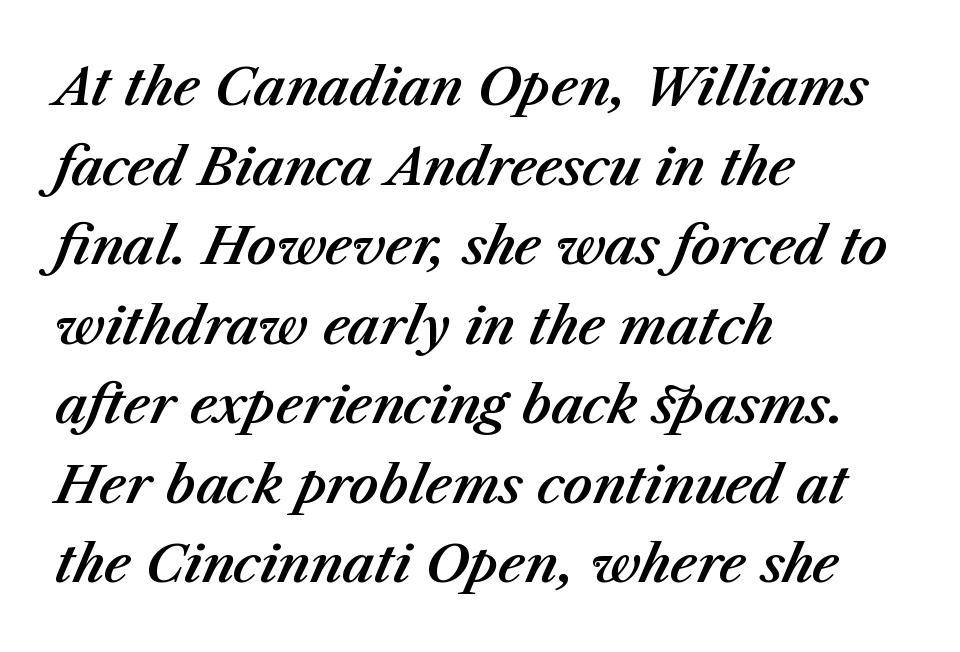
The image shows 51 px text type, italic (leaning right); set left-aligned, normal line spacing (1.56x), normal letter spacing, not underlined; medium stroke contrast and a medium x-height.
